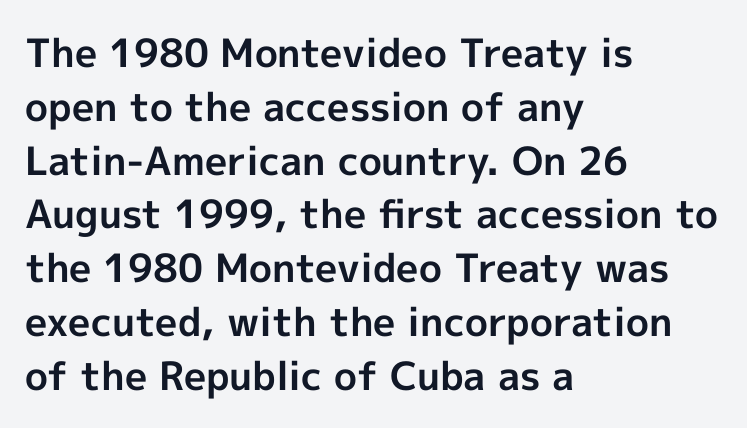
The image shows 39 px bold sans-serif type, upright; set left-aligned, normal line spacing (1.38x), normal letter spacing, not underlined; a medium x-height.
